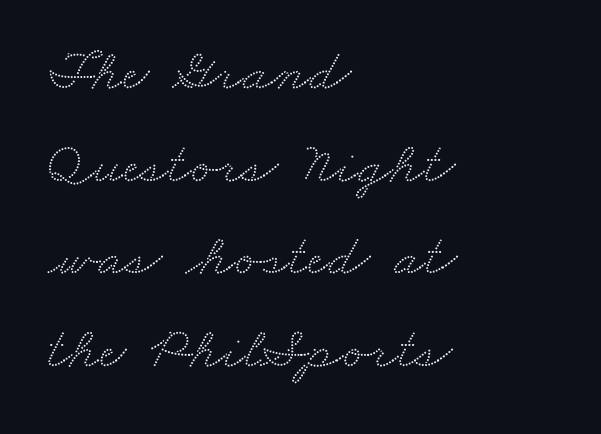
{"serif": "yes", "width": "wide", "stroke_contrast": "medium", "x_height": "small", "monospaced": "no", "underline": "no", "align": "left", "line_spacing": "normal", "line_spacing_ratio": 1.57, "letter_spacing": "normal", "letter_spacing_em": 0.0, "glyph_px": 59}
